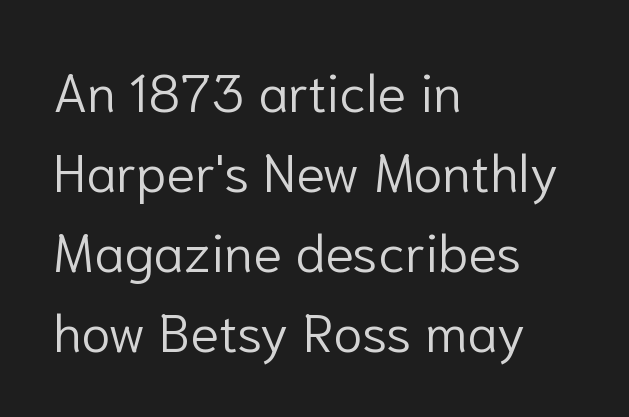
The image shows 53 px light sans-serif type, upright; set left-aligned, normal line spacing (1.51x), normal letter spacing, not underlined; low stroke contrast and a medium x-height.
